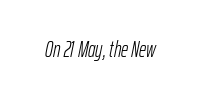
{"italic": "yes", "lean": "right", "slant_degrees": 12, "bold": "no", "underline": "no", "letter_spacing": "normal", "letter_spacing_em": 0.0, "glyph_px": 22}
